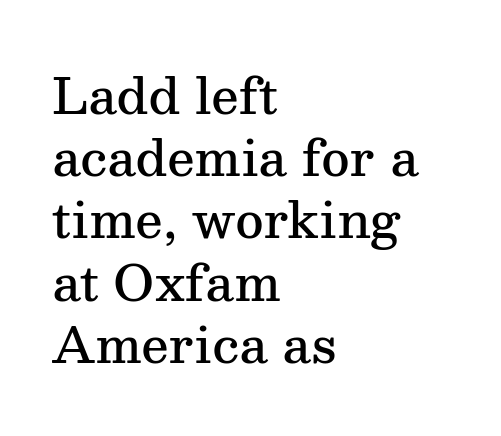
Q: Is the text bold? A: Semi-bold.
Q: Is the text italic (slanted)? A: No, it is upright.
Q: Is the typeface a serif or a sans-serif typeface? A: Serif.
Q: Is the text underlined? A: No.
Q: How is the paragraph aligned? A: Left-aligned.
Q: Is the spacing between letters normal or unusually wide? A: Normal.
Q: Is the spacing between lines tight, normal or loose? A: Normal.
Q: Width (condensed, normal, or wide)? A: Normal.
Q: Stroke contrast? A: Medium.
Q: x-height? A: Medium.
Q: Monospaced? A: No.
